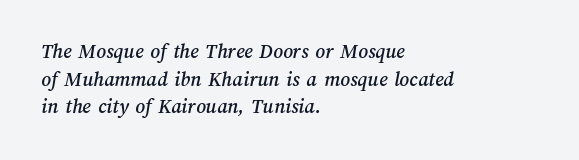
Any mark beneath the type? The region is blank. Does the copy run flush right? No — it runs flush left. Vertically, the passage feels balanced, rows spaced as you'd expect. Does extra space separate the letters? No, they use regular spacing.
